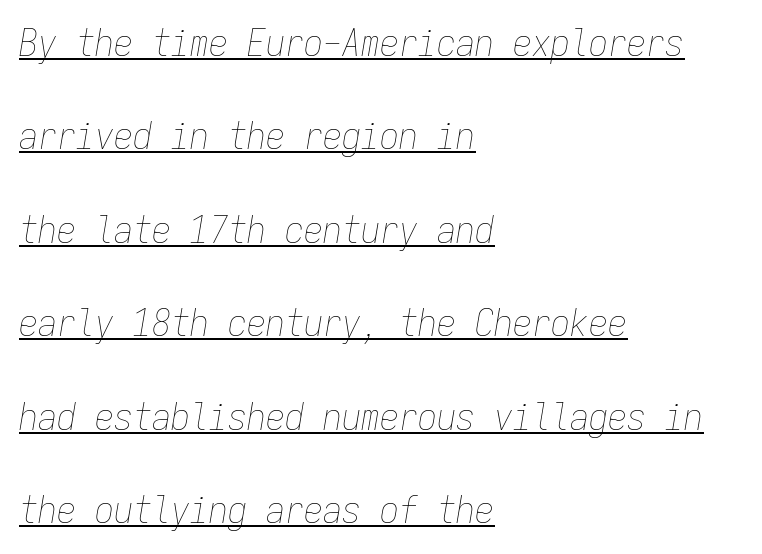
Teacher's note: observe the even left margin — that is flush-left alignment. Like a heading marked for emphasis, these lines bear an underscore. Loosely led — the rows are spread out. Is this a fixed-width face? Yes — each glyph sits in an identical cell. This is oblique type, the kind used for emphasis or titles.
